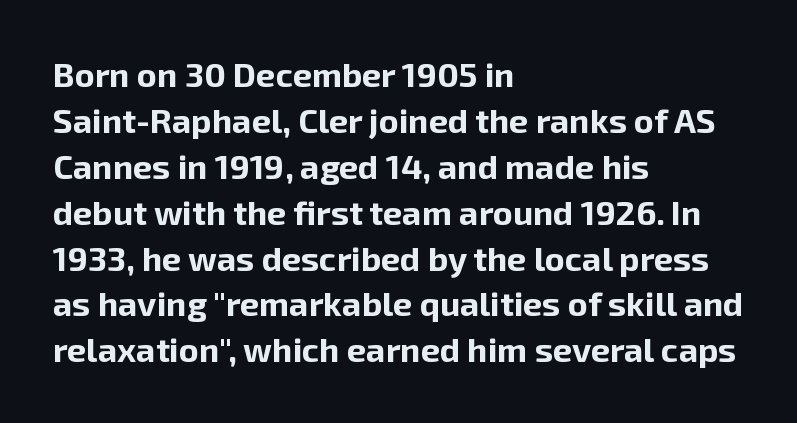
The image shows 34 px bold sans-serif type, upright; set left-aligned, normal line spacing (1.35x), normal letter spacing, not underlined; low stroke contrast and a medium x-height.
